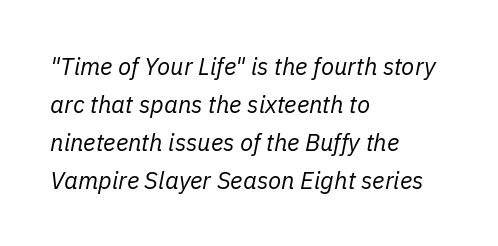
A typesetter would mark this as italic. This reads as an unemphasized weight, regular at the heaviest. Caption: standard tracking, unaltered. Any mark beneath the type? The region is blank. The paragraph shown leans on its left margin.
